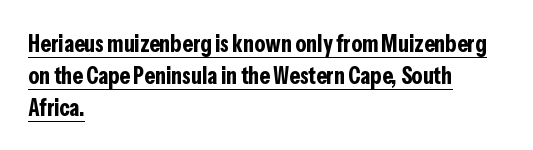
{"italic": "no", "bold": "yes", "underline": "yes", "align": "left", "line_spacing": "normal", "line_spacing_ratio": 1.33, "letter_spacing": "normal", "letter_spacing_em": 0.0, "glyph_px": 24}
